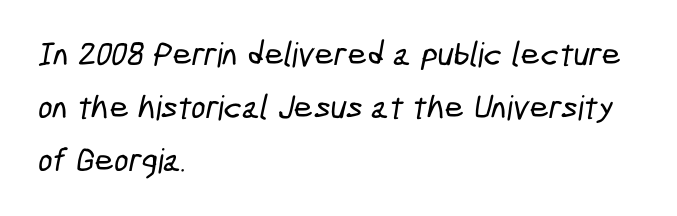
Q: Is the typeface a serif or a sans-serif typeface? A: Sans-serif.
Q: Is the text underlined? A: No.
Q: How is the paragraph aligned? A: Left-aligned.
Q: Is the spacing between letters normal or unusually wide? A: Normal.
Q: Is the spacing between lines tight, normal or loose? A: Normal.
Q: Width (condensed, normal, or wide)? A: Condensed.
Q: Stroke contrast? A: Low.
Q: x-height? A: Medium.
Q: Monospaced? A: No.
